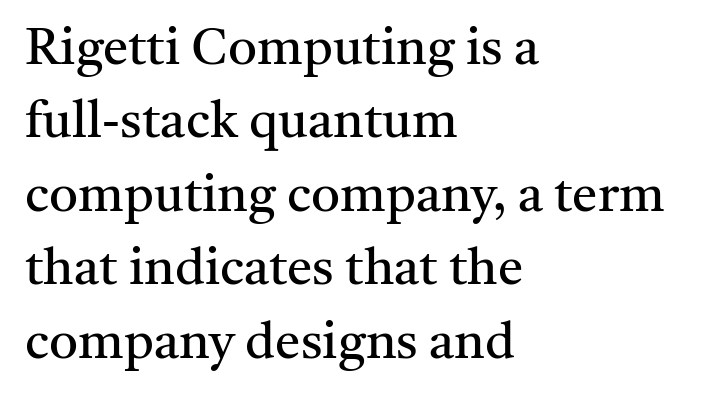
The image shows 51 px regular-weight serif type, upright; set left-aligned, normal line spacing (1.44x), normal letter spacing, not underlined; medium stroke contrast and a medium x-height.
